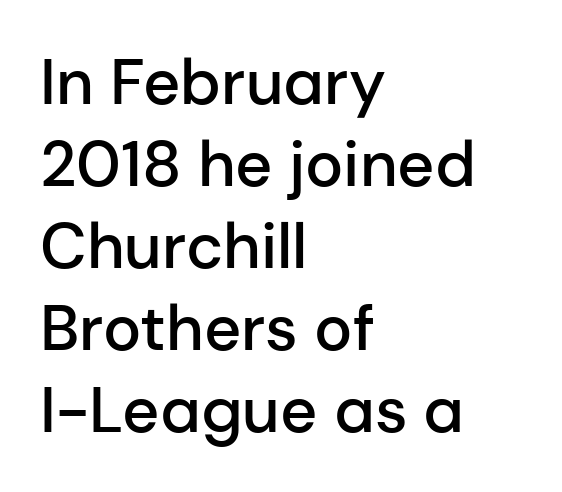
The paragraph has a hard left edge and a soft right edge. Type style note: lacks serifs. The letterforms sit shoulder to shoulder at normal distance. Decoration check: the copy has no underline.
